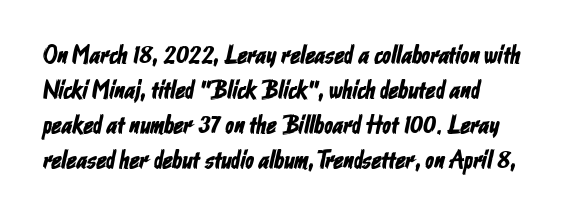
The space beneath each line is pristine and unruled. Short and long lines alike share a common starting point at left. Interline gaps are of average width in this sample. The type is set solid horizontally, with unmodified tracking.
